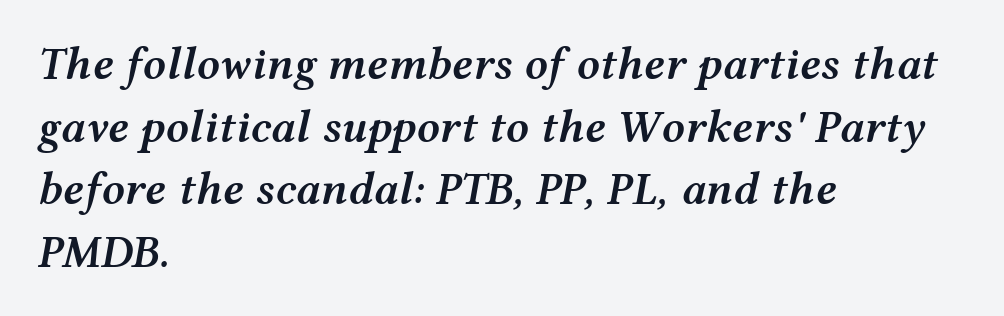
Q: Is the text bold? A: Semi-bold.
Q: Is the text italic (slanted)? A: Yes, it leans right by about 12 degrees.
Q: Is the text underlined? A: No.
Q: How is the paragraph aligned? A: Left-aligned.
Q: Is the spacing between letters normal or unusually wide? A: Normal.
Q: Is the spacing between lines tight, normal or loose? A: Normal.
Q: Width (condensed, normal, or wide)? A: Wide.
Q: Stroke contrast? A: Medium.
Q: x-height? A: Medium.
Q: Monospaced? A: No.
